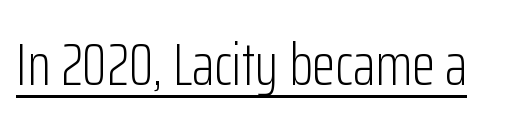
The image shows 60 px light, condensed sans-serif type, upright; set normal letter spacing, underlined; low stroke contrast and a medium x-height.
